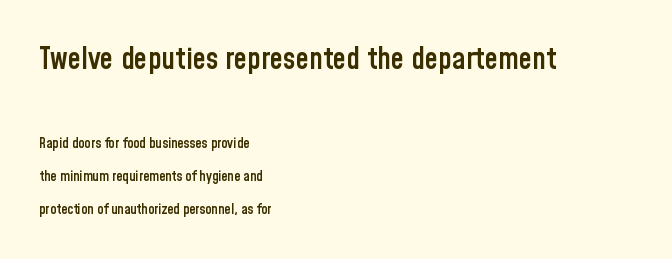
Q: Is the text bold? A: Semi-bold.
Q: Is the text italic (slanted)? A: No, it is upright.
Q: Is the typeface a serif or a sans-serif typeface? A: Sans-serif.
Q: Is the text underlined? A: No.
Q: How is the paragraph aligned? A: Left-aligned.
Q: Is the spacing between letters normal or unusually wide? A: Normal.
Q: Is the spacing between lines tight, normal or loose? A: Loose.
Q: Which block of text is set in a larger size, the first (top) or the second (bottom)? A: The first (top) one.
Q: Width (condensed, normal, or wide)? A: Condensed.
Q: Stroke contrast? A: Low.
Q: x-height? A: Medium.
Q: Monospaced? A: No.
